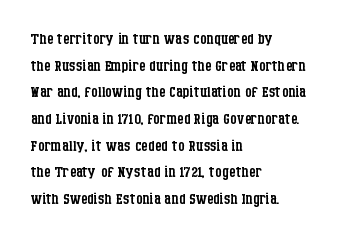
Summary of weight: not heavy and not bold. The vertical gap from one line to the next is medium. The type is set solid horizontally, with unmodified tracking. No italicization has been applied; the sample stays upright. The paragraph shown leans on its left margin. The gap between lines stays unmarked.
